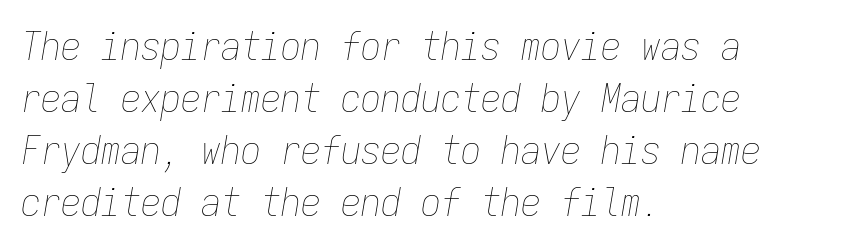
The image shows 40 px thin, condensed type, italic (leaning right), monospaced; set left-aligned, normal line spacing (1.3x), normal letter spacing, not underlined; low stroke contrast and a medium x-height.
